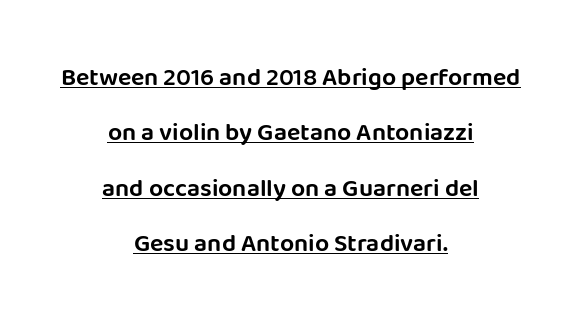
Q: Is the text italic (slanted)? A: No, it is upright.
Q: Is the text underlined? A: Yes.
Q: How is the paragraph aligned? A: Centered.
Q: Is the spacing between letters normal or unusually wide? A: Normal.
Q: Is the spacing between lines tight, normal or loose? A: Loose.
